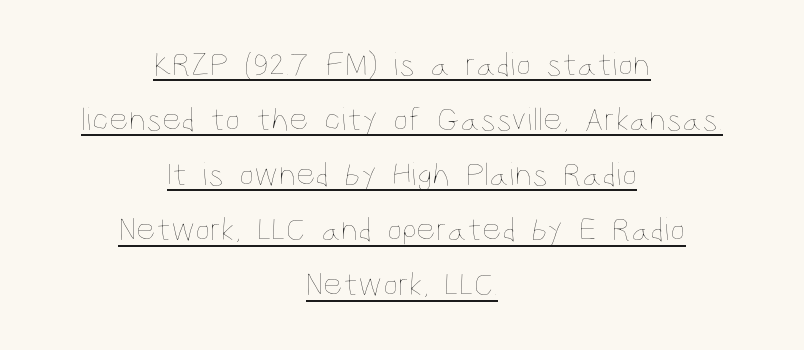
Q: Is the text bold? A: No.
Q: Is the text italic (slanted)? A: No, it is upright.
Q: Is the text underlined? A: Yes.
Q: How is the paragraph aligned? A: Centered.
Q: Is the spacing between letters normal or unusually wide? A: Normal.
Q: Is the spacing between lines tight, normal or loose? A: Normal.
Q: Width (condensed, normal, or wide)? A: Condensed.
Q: Stroke contrast? A: Low.
Q: x-height? A: Large.
Q: Monospaced? A: No.
